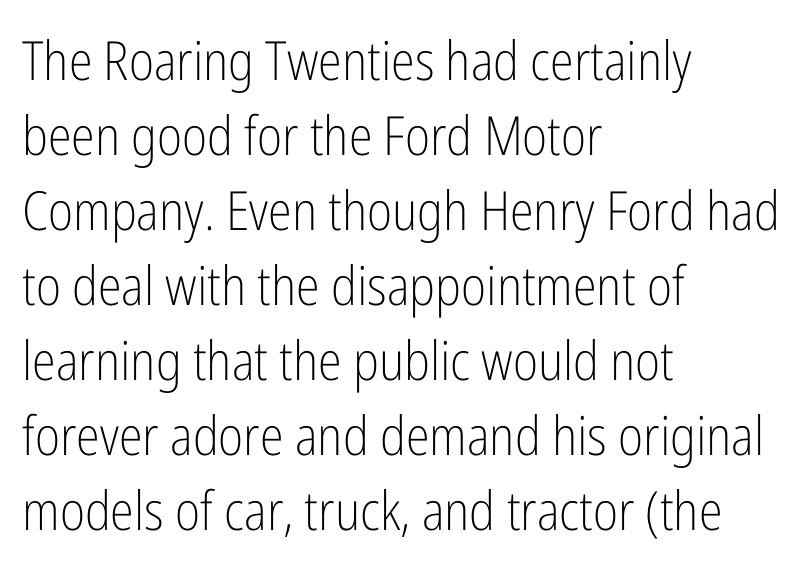
If you measured baseline to baseline, you'd find a middling distance. The cut favours lightness, reaching ordinary text weight at its darkest. A student would call this left alignment; a typographer would say flush left, rag right. Check the space under the baseline: it is left empty.
